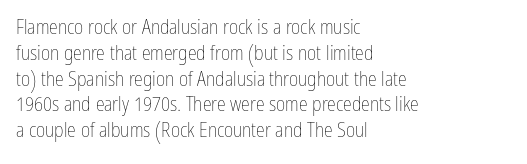
The image shows 20 px text type, upright; set left-aligned, normal line spacing (1.29x), normal letter spacing, not underlined.
